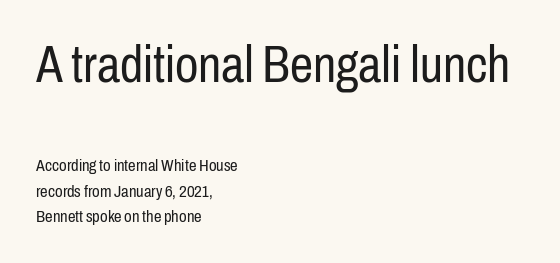
Q: Is the text bold? A: No.
Q: Is the text italic (slanted)? A: No, it is upright.
Q: Is the typeface a serif or a sans-serif typeface? A: Sans-serif.
Q: Is the text underlined? A: No.
Q: How is the paragraph aligned? A: Left-aligned.
Q: Is the spacing between letters normal or unusually wide? A: Normal.
Q: Is the spacing between lines tight, normal or loose? A: Normal.
Q: Which block of text is set in a larger size, the first (top) or the second (bottom)? A: The first (top) one.
Q: Width (condensed, normal, or wide)? A: Condensed.
Q: Stroke contrast? A: Low.
Q: x-height? A: Medium.
Q: Monospaced? A: No.
